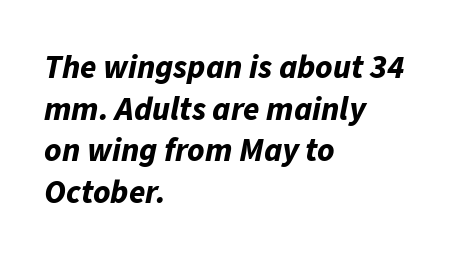
The image shows 33 px bold type, italic (leaning right); set left-aligned, normal line spacing (1.26x), normal letter spacing, not underlined; low stroke contrast and a medium x-height.
